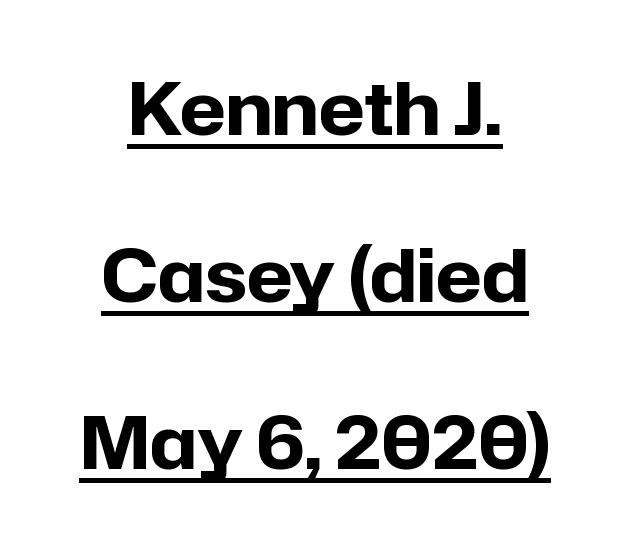
Q: Is the text bold? A: Yes.
Q: Is the text italic (slanted)? A: No, it is upright.
Q: Is the typeface a serif or a sans-serif typeface? A: Sans-serif.
Q: Is the text underlined? A: Yes.
Q: How is the paragraph aligned? A: Centered.
Q: Is the spacing between letters normal or unusually wide? A: Normal.
Q: Is the spacing between lines tight, normal or loose? A: Loose.
Q: Width (condensed, normal, or wide)? A: Normal.
Q: Stroke contrast? A: Low.
Q: x-height? A: Medium.
Q: Monospaced? A: No.
